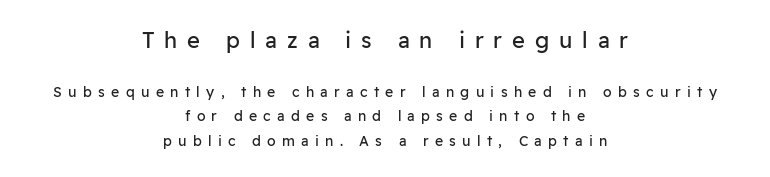
The letterforms stand isolated, each surrounded by extra space. Ordinary non-slanted type is in use. Underline: absent. The text block is weighted toward neither margin, spreading evenly from the middle. This reads as an unemphasized weight, regular at the heaviest. Two sizes are in play, and the larger belongs to the first block.
